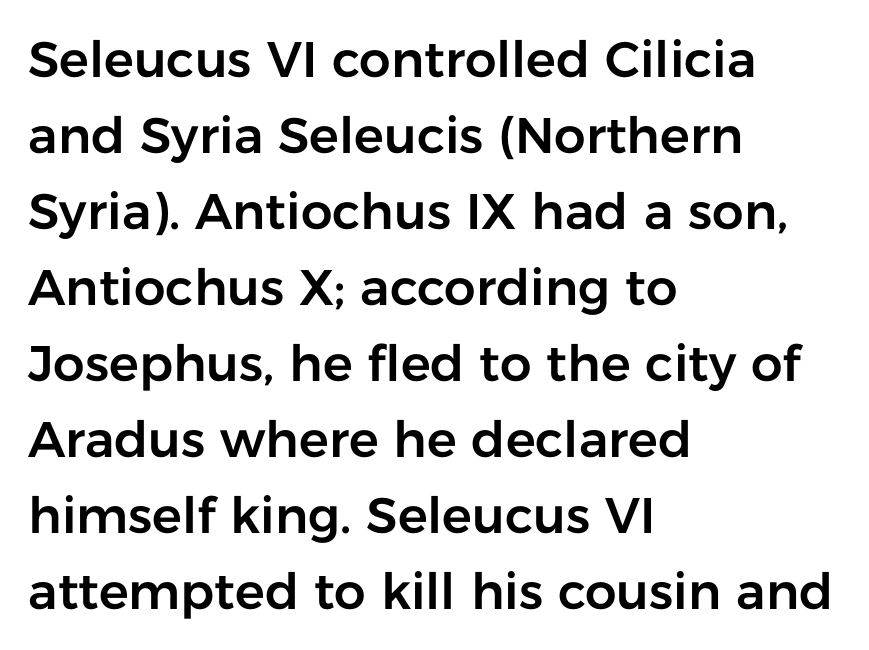
The image shows 50 px sans-serif type, upright; set left-aligned, normal line spacing (1.52x), normal letter spacing, not underlined; low stroke contrast and a medium x-height.
